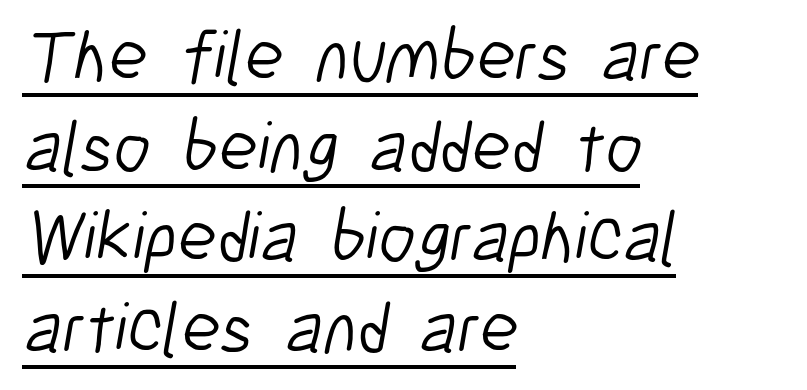
The image shows 72 px light, condensed sans-serif type; set left-aligned, normal line spacing (1.26x), normal letter spacing, underlined; low stroke contrast and a medium x-height.
